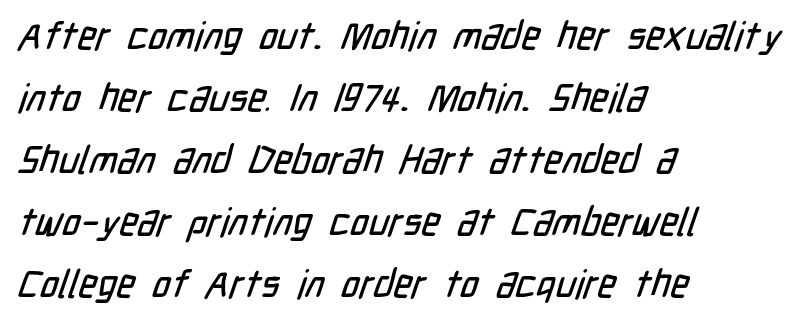
{"serif": "no", "width": "condensed", "stroke_contrast": "low", "x_height": "medium", "monospaced": "no", "underline": "no", "align": "left", "line_spacing": "normal", "line_spacing_ratio": 1.59, "letter_spacing": "normal", "letter_spacing_em": 0.0, "glyph_px": 39}
